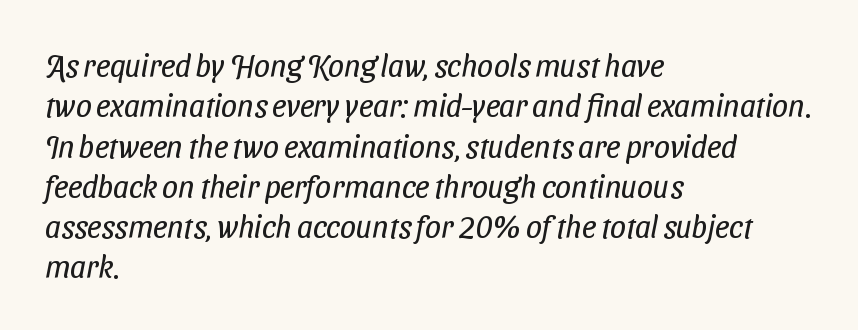
Q: Is the text bold? A: No.
Q: Is the typeface a serif or a sans-serif typeface? A: Sans-serif.
Q: Is the text underlined? A: No.
Q: How is the paragraph aligned? A: Left-aligned.
Q: Is the spacing between letters normal or unusually wide? A: Normal.
Q: Is the spacing between lines tight, normal or loose? A: Normal.
Q: Width (condensed, normal, or wide)? A: Condensed.
Q: Stroke contrast? A: Low.
Q: x-height? A: Medium.
Q: Monospaced? A: No.
